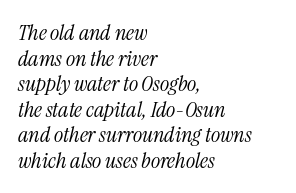
Q: Is the text bold? A: No.
Q: Is the text italic (slanted)? A: Yes, it leans right by about 13 degrees.
Q: Is the text underlined? A: No.
Q: How is the paragraph aligned? A: Left-aligned.
Q: Is the spacing between letters normal or unusually wide? A: Normal.
